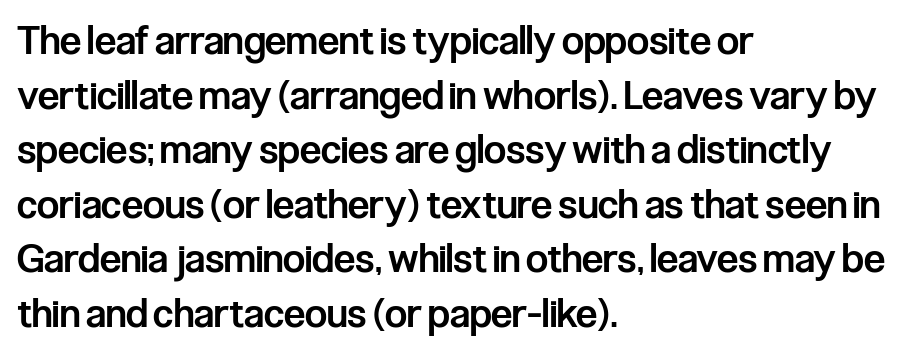
The image shows 39 px semibold, condensed sans-serif type, upright; set left-aligned, normal line spacing (1.4x), normal letter spacing, not underlined; low stroke contrast and a medium x-height.
